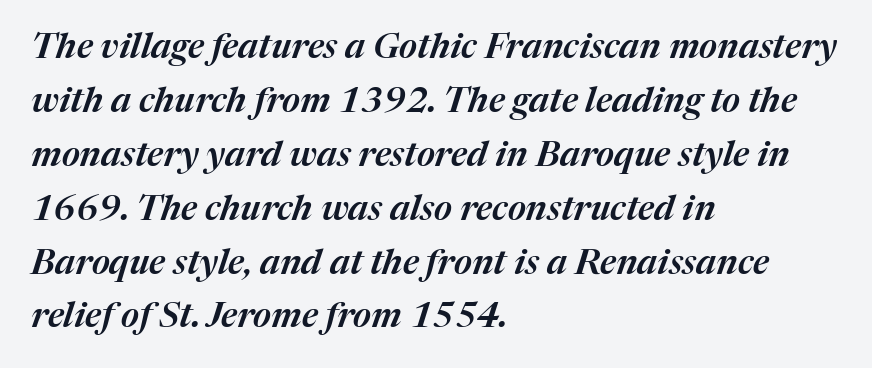
The image shows 35 px text type, italic (leaning right); set left-aligned, normal line spacing (1.54x), normal letter spacing, not underlined; medium stroke contrast and a medium x-height.
